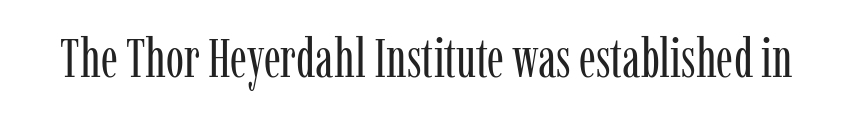
{"serif": "yes", "italic": "no", "bold": "no", "weight": "regular", "width": "condensed", "stroke_contrast": "low", "x_height": "medium", "monospaced": "no", "underline": "no", "letter_spacing": "normal", "letter_spacing_em": 0.0, "glyph_px": 54}
